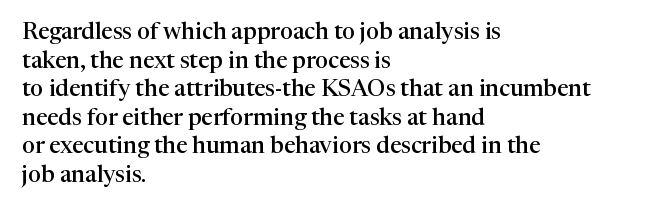
Q: Is the text bold? A: Semi-bold.
Q: Is the text italic (slanted)? A: No, it is upright.
Q: Is the text underlined? A: No.
Q: How is the paragraph aligned? A: Left-aligned.
Q: Is the spacing between letters normal or unusually wide? A: Normal.
